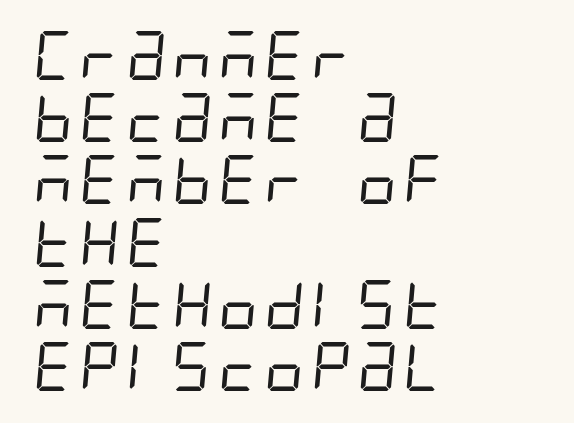
{"serif": "no", "bold": "no", "weight": "regular", "width": "condensed", "stroke_contrast": "low", "x_height": "large", "underline": "no", "align": "left", "line_spacing": "normal", "line_spacing_ratio": 1.27, "letter_spacing": "normal", "letter_spacing_em": 0.0, "glyph_px": 49}
